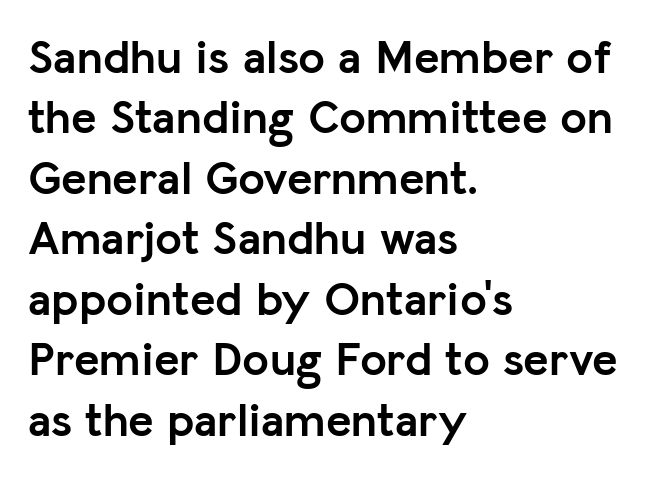
The image shows 48 px semibold sans-serif type, upright; set left-aligned, normal line spacing (1.26x), normal letter spacing, not underlined; low stroke contrast and a medium x-height.
